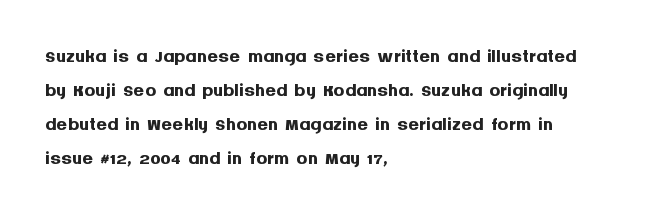
Does the weight exceed regular? Yes, all the way to bold. Short note: letters normally spaced. The space beneath each line is pristine and unruled. The typesetter chose a ragged-right arrangement here. Posture: vertical. The passage shown stacks its lines at a standard gap.
